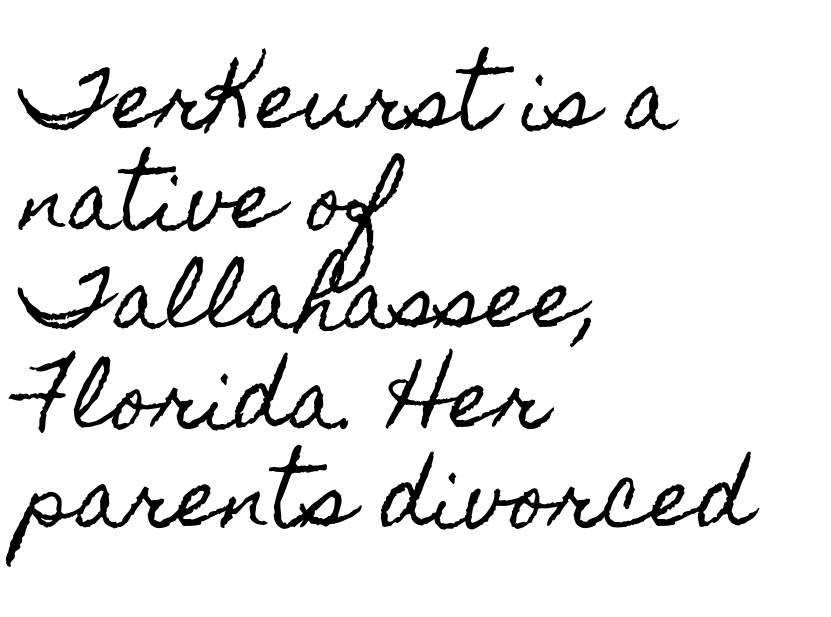
{"width": "condensed", "x_height": "small", "monospaced": "no", "underline": "no", "align": "left", "line_spacing": "normal", "line_spacing_ratio": 1.26, "letter_spacing": "normal", "letter_spacing_em": 0.0, "glyph_px": 79}
